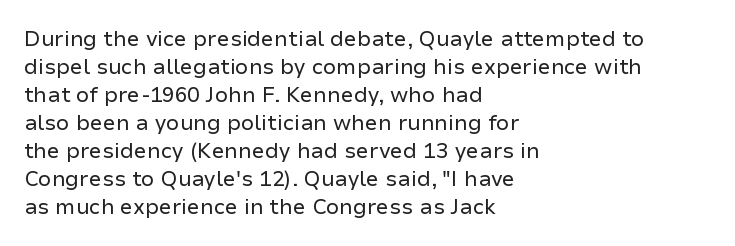
The image shows 21 px text type, upright; set left-aligned, normal line spacing (1.33x), normal letter spacing, not underlined.
